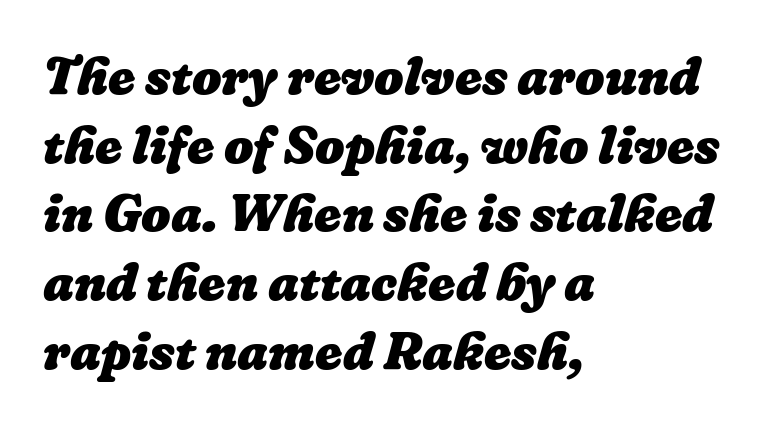
Nobody touched the tracking dial on this one. Nobody drew a line under any word here. A student would call this left alignment; a typographer would say flush left, rag right. Proportional: the letters do not fall into vertical columns.
